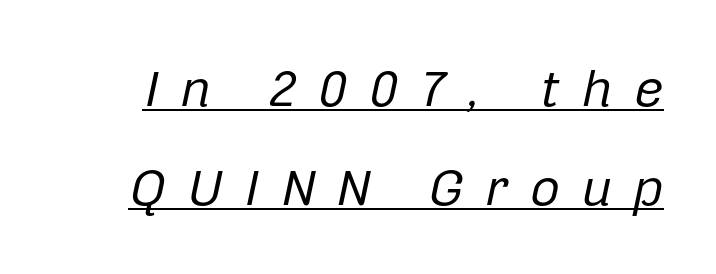
The image shows 52 px regular-weight type, italic (leaning right); set loose line spacing (1.9x), unusually wide letter spacing (+0.41 em), underlined; low stroke contrast and a medium x-height.
